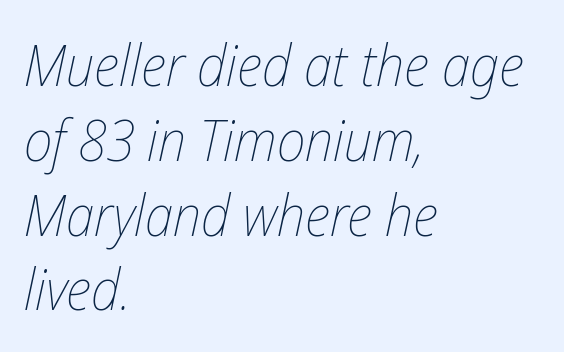
{"italic": "yes", "lean": "right", "slant_degrees": 12, "bold": "no", "weight": "thin", "width": "condensed", "stroke_contrast": "low", "x_height": "medium", "monospaced": "no", "underline": "no", "align": "left", "line_spacing": "normal", "line_spacing_ratio": 1.29, "letter_spacing": "normal", "letter_spacing_em": 0.0, "glyph_px": 58}
